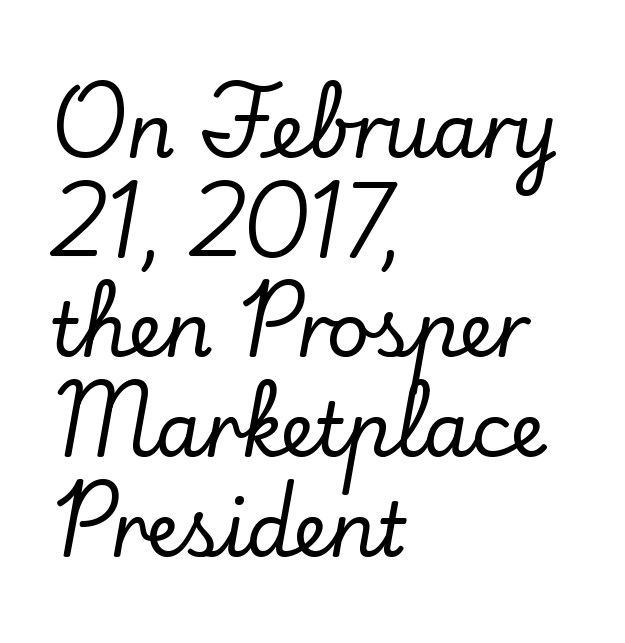
In terms of letterspacing, this is plain default setting. What kind of face is this? One with serifs. The specimen omits any rule beneath the text block's lines. The face used here is proportionally spaced, like ordinary book or web type.
